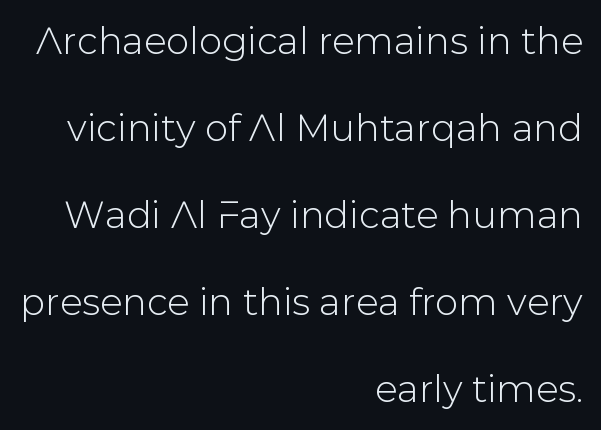
The image shows 37 px sans-serif type, upright; set right-aligned, loose line spacing (2.35x), normal letter spacing, not underlined; low stroke contrast and a medium x-height.
